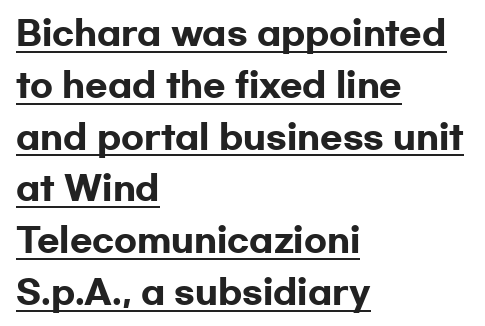
Unlike italic type, these characters show no tilt at all. The face used here is a sans, in the tradition of grotesques and geometrics. Default kerning and tracking; the words read as compact shapes. Horizontally, the lines are justified to the leading edge only.
